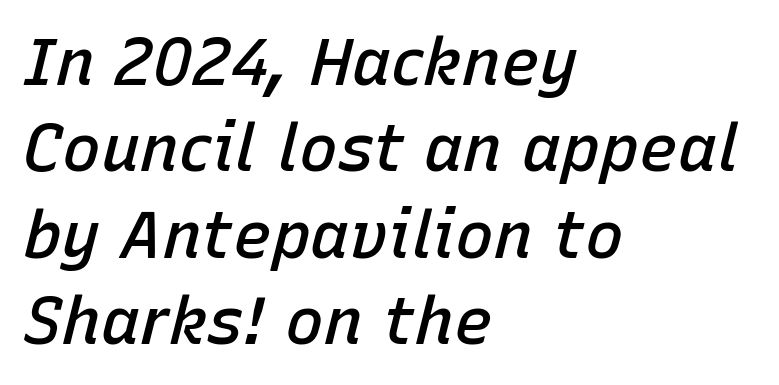
The rendering anchors every line to the left-hand side. There's an unmistakable incline to the writing here. The letters advance in unequal steps, a hallmark of proportional type. Compared with typical body copy, the letter spacing here is the same.
